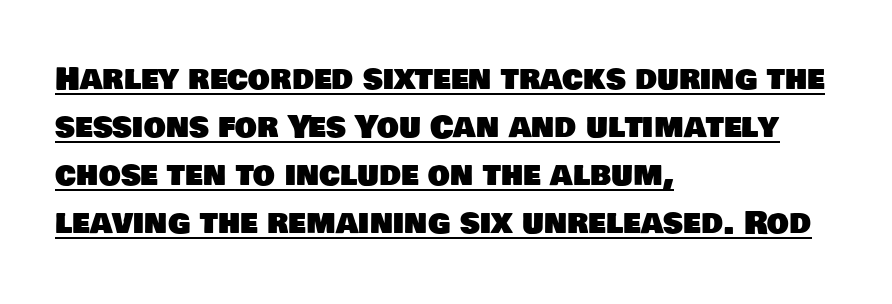
The image shows 31 px sans-serif type; set left-aligned, normal line spacing (1.55x), normal letter spacing, underlined; low stroke contrast and a large x-height.
